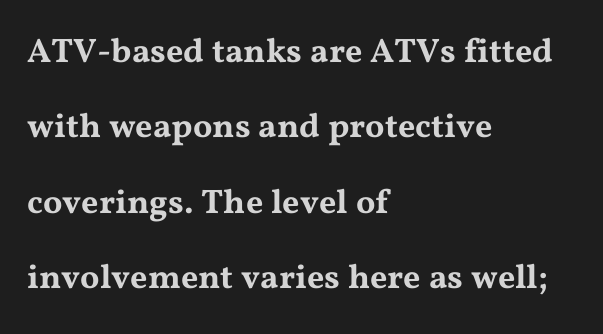
{"serif": "yes", "italic": "no", "width": "wide", "stroke_contrast": "medium", "x_height": "medium", "monospaced": "no", "underline": "no", "align": "left", "line_spacing": "loose", "line_spacing_ratio": 2.22, "letter_spacing": "normal", "letter_spacing_em": 0.0, "glyph_px": 34}
